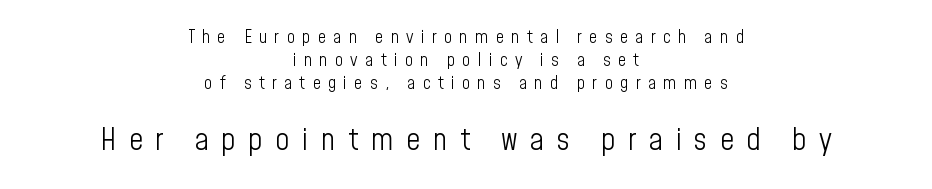
Q: Is the text bold? A: No.
Q: Is the text italic (slanted)? A: No, it is upright.
Q: Is the typeface a serif or a sans-serif typeface? A: Sans-serif.
Q: Is the text underlined? A: No.
Q: How is the paragraph aligned? A: Centered.
Q: Is the spacing between letters normal or unusually wide? A: Unusually wide.
Q: Is the spacing between lines tight, normal or loose? A: Normal.
Q: Which block of text is set in a larger size, the first (top) or the second (bottom)? A: The second (bottom) one.
Q: Width (condensed, normal, or wide)? A: Condensed.
Q: Stroke contrast? A: Low.
Q: x-height? A: Medium.
Q: Monospaced? A: No.
